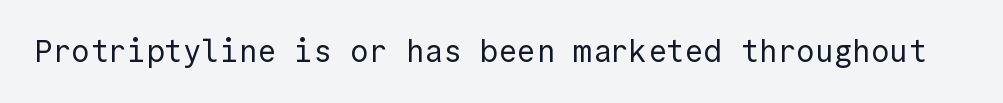
The image shows 31 px regular-weight sans-serif type, upright, monospaced; set normal letter spacing, not underlined; a medium x-height.
